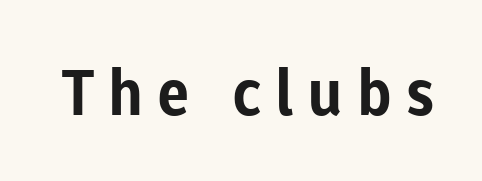
The image shows 63 px bold sans-serif type, upright; set unusually wide letter spacing (+0.22 em), not underlined; low stroke contrast and a medium x-height.
